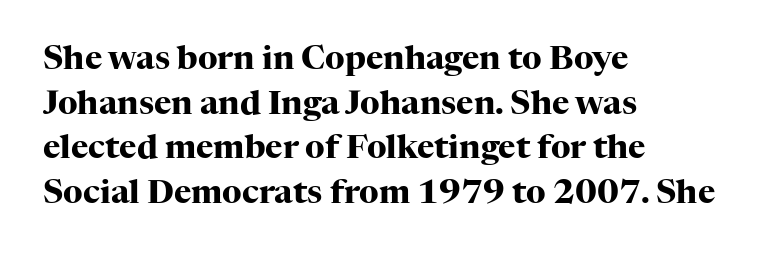
Q: Is the text bold? A: Yes.
Q: Is the text italic (slanted)? A: No, it is upright.
Q: Is the typeface a serif or a sans-serif typeface? A: Serif.
Q: Is the text underlined? A: No.
Q: How is the paragraph aligned? A: Left-aligned.
Q: Is the spacing between letters normal or unusually wide? A: Normal.
Q: Is the spacing between lines tight, normal or loose? A: Normal.
Q: Width (condensed, normal, or wide)? A: Normal.
Q: Stroke contrast? A: High.
Q: x-height? A: Medium.
Q: Monospaced? A: No.
